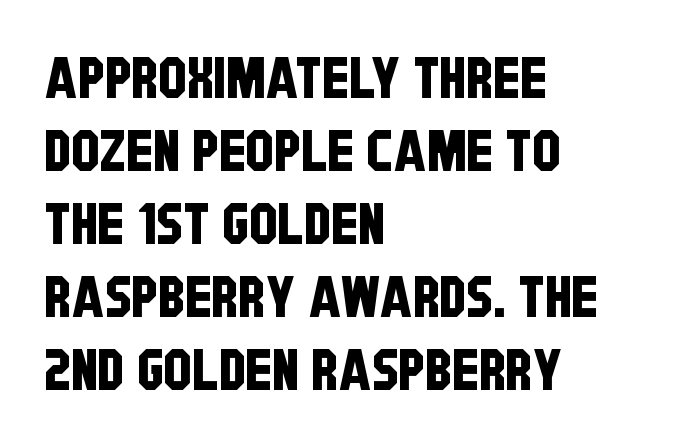
Q: Is the typeface a serif or a sans-serif typeface? A: Sans-serif.
Q: Is the text underlined? A: No.
Q: How is the paragraph aligned? A: Left-aligned.
Q: Is the spacing between letters normal or unusually wide? A: Normal.
Q: Is the spacing between lines tight, normal or loose? A: Normal.
Q: Width (condensed, normal, or wide)? A: Condensed.
Q: Stroke contrast? A: Low.
Q: x-height? A: Large.
Q: Monospaced? A: No.
